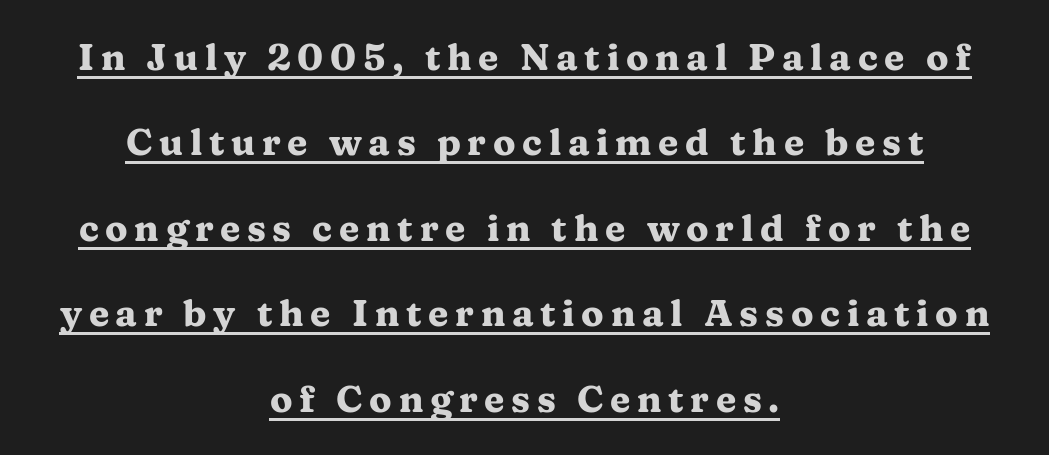
Q: Is the text bold? A: Yes.
Q: Is the text italic (slanted)? A: No, it is upright.
Q: Is the typeface a serif or a sans-serif typeface? A: Serif.
Q: Is the text underlined? A: Yes.
Q: How is the paragraph aligned? A: Centered.
Q: Is the spacing between lines tight, normal or loose? A: Loose.
Q: Width (condensed, normal, or wide)? A: Wide.
Q: Stroke contrast? A: Medium.
Q: x-height? A: Medium.
Q: Monospaced? A: No.
